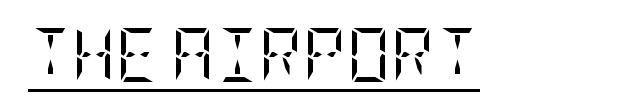
The image shows 54 px regular-weight, condensed serif type, upright; set normal letter spacing, underlined; low stroke contrast and a large x-height.
